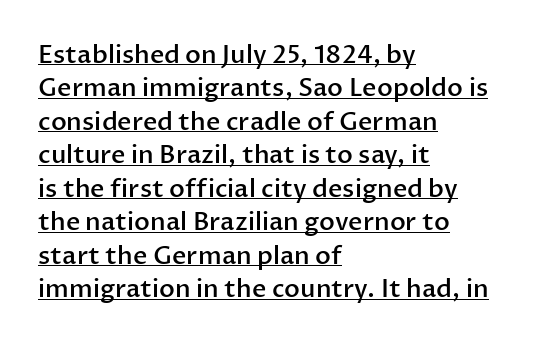
{"italic": "no", "bold": "semi", "underline": "yes", "align": "left", "line_spacing": "normal", "line_spacing_ratio": 1.34, "letter_spacing": "normal", "letter_spacing_em": 0.0, "glyph_px": 25}
